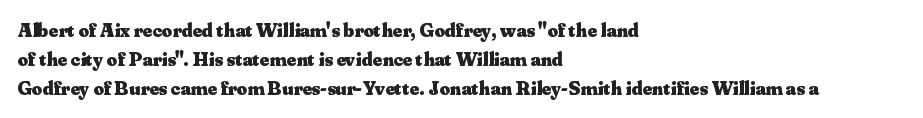
Line starts are locked; line ends wander. Bold? Absolutely — the strokes are thick and heavy. Nobody touched the tracking dial on this one. Bare-footed words on every line. These lines sit exactly where default settings would place them.
